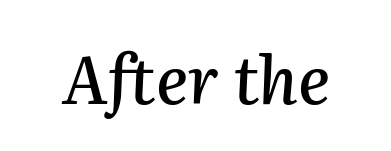
Only glyphs here, with clear space below each row. Think of a printed novel: that variable character pitch is what you see here. Looking at the ascenders, they clearly lean. There is no visible air inserted between adjacent glyphs.
